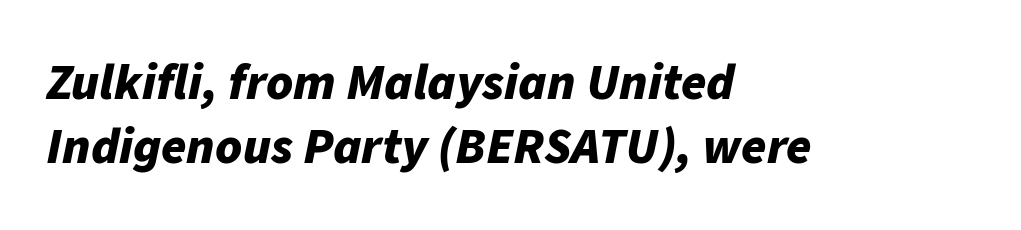
The image shows 51 px bold type, italic (leaning right); set left-aligned, normal line spacing (1.25x), normal letter spacing, not underlined; low stroke contrast and a medium x-height.
